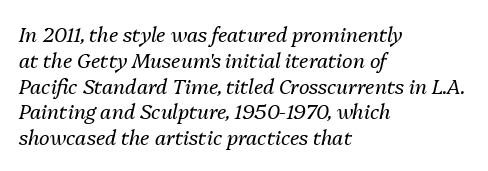
The image shows 20 px text type, italic (leaning right); set left-aligned, normal line spacing (1.29x), normal letter spacing, not underlined.
